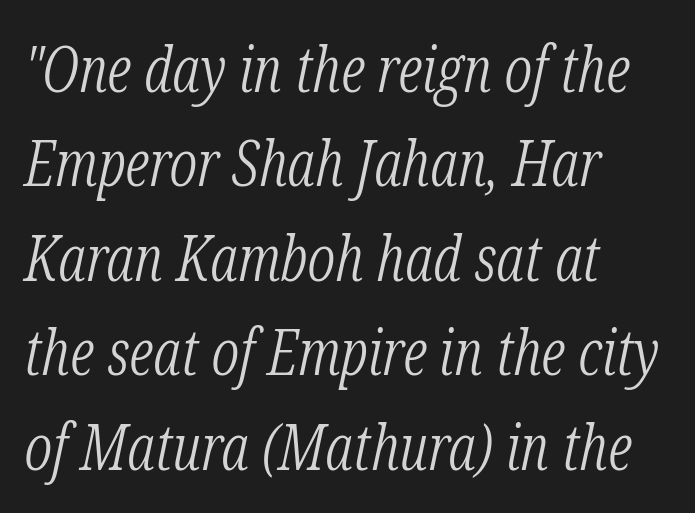
The image shows 63 px light, condensed serif type, italic (leaning right); set left-aligned, normal line spacing (1.5x), normal letter spacing, not underlined; low stroke contrast and a medium x-height.
